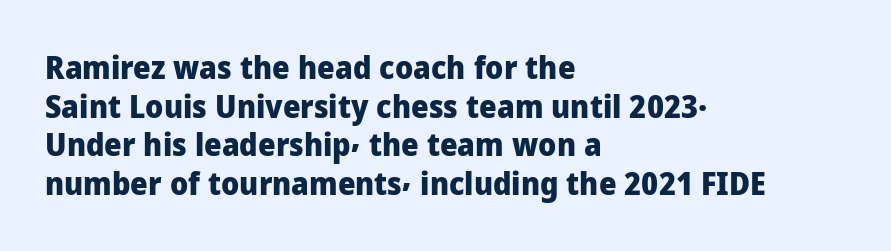
The image shows 31 px heavy sans-serif type, upright; set left-aligned, normal line spacing (1.25x), normal letter spacing, not underlined; low stroke contrast and a medium x-height.
